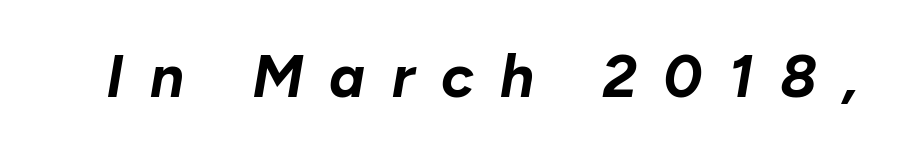
The image shows 60 px bold type, italic (leaning right); set unusually wide letter spacing (+0.44 em), not underlined; low stroke contrast and a medium x-height.
